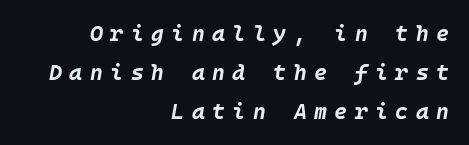
Q: Is the text bold? A: Yes.
Q: Is the text italic (slanted)? A: Yes, it leans right by about 10 degrees.
Q: Is the text underlined? A: No.
Q: How is the paragraph aligned? A: Right-aligned.
Q: Is the spacing between letters normal or unusually wide? A: Unusually wide.
